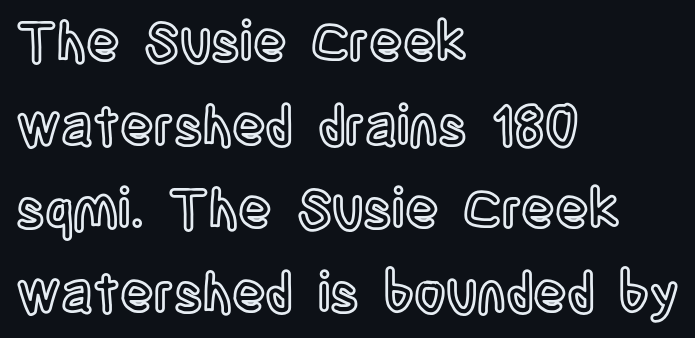
The image shows 55 px condensed type, upright; set left-aligned, normal line spacing (1.52x), normal letter spacing, not underlined; a large x-height.
